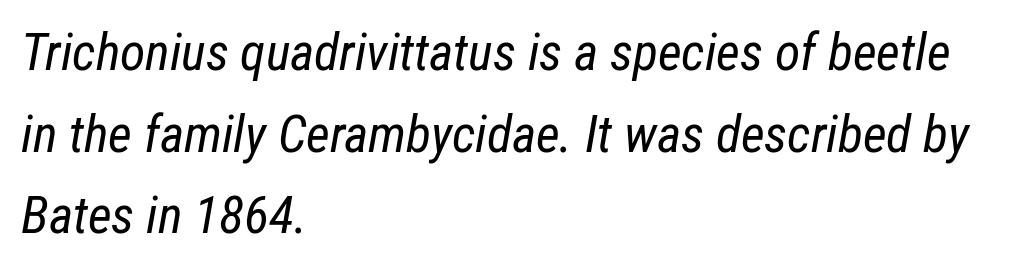
{"italic": "yes", "lean": "right", "slant_degrees": 12, "bold": "no", "weight": "regular", "width": "condensed", "stroke_contrast": "low", "x_height": "medium", "monospaced": "no", "underline": "no", "align": "left", "line_spacing": "normal", "line_spacing_ratio": 1.57, "letter_spacing": "normal", "letter_spacing_em": 0.0, "glyph_px": 52}
